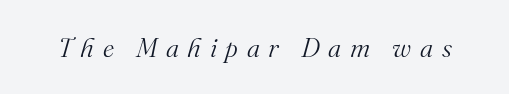
The image shows 27 px text type, italic (leaning right); set unusually wide letter spacing (+0.32 em), not underlined.
